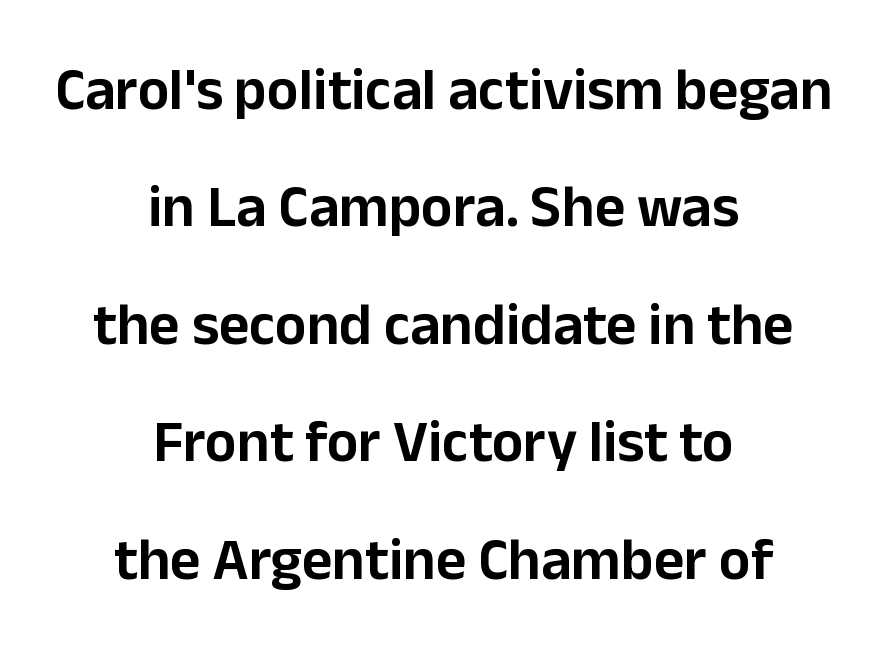
These lines are centered, leaving both edges ragged. The specimen omits any rule beneath the text block's lines. Character widths vary here, with narrow letters taking less room than wide ones. Observe the ordinary spacing: letters are neighbours, not strangers.
